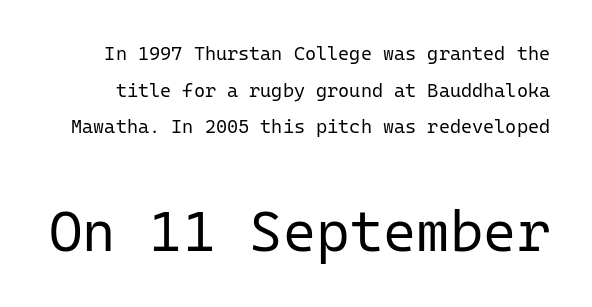
The image shows 57 px regular-weight sans-serif type, upright, monospaced; set loose line spacing (1.93x), normal letter spacing, not underlined; the second (bottom) block is 3.0x larger; low stroke contrast and a medium x-height.
